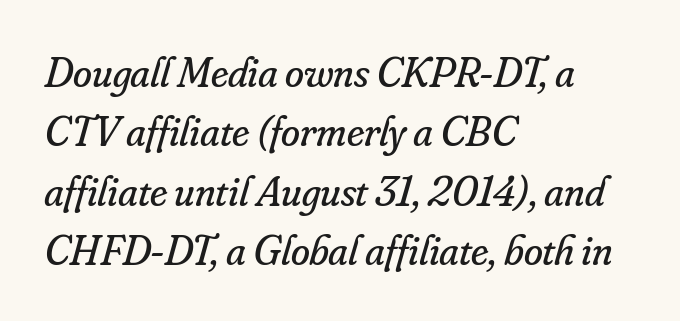
The image shows 43 px regular-weight serif type, italic (leaning right); set left-aligned, normal line spacing (1.38x), normal letter spacing, not underlined; low stroke contrast and a small x-height.
